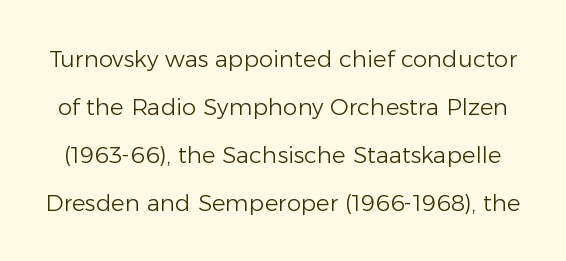
Q: Is the text bold? A: No.
Q: Is the text italic (slanted)? A: No, it is upright.
Q: Is the text underlined? A: No.
Q: Is the spacing between letters normal or unusually wide? A: Normal.
Q: Is the spacing between lines tight, normal or loose? A: Loose.
